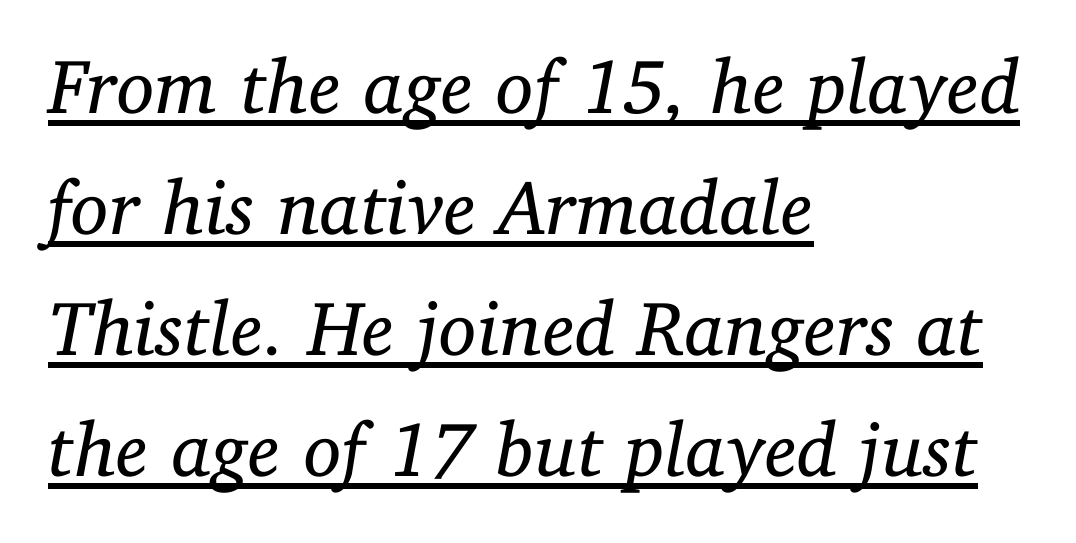
The image shows 77 px regular-weight serif type, italic (leaning right); set left-aligned, normal line spacing (1.57x), normal letter spacing, underlined; low stroke contrast and a medium x-height.
